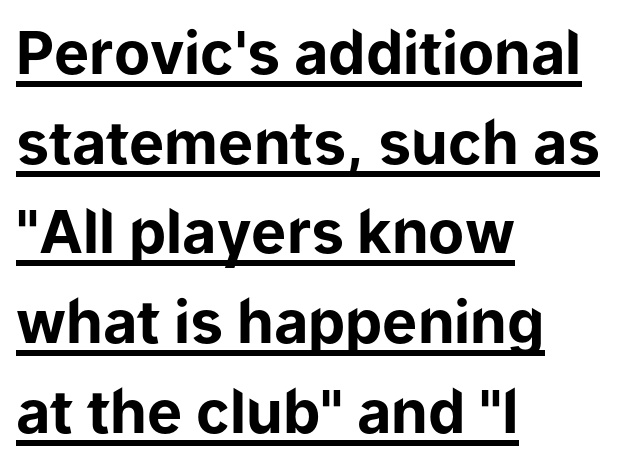
{"serif": "no", "italic": "no", "bold": "yes", "weight": "bold", "width": "normal", "stroke_contrast": "low", "x_height": "medium", "monospaced": "no", "underline": "yes", "align": "left", "line_spacing": "normal", "line_spacing_ratio": 1.52, "letter_spacing": "normal", "letter_spacing_em": 0.0, "glyph_px": 59}
